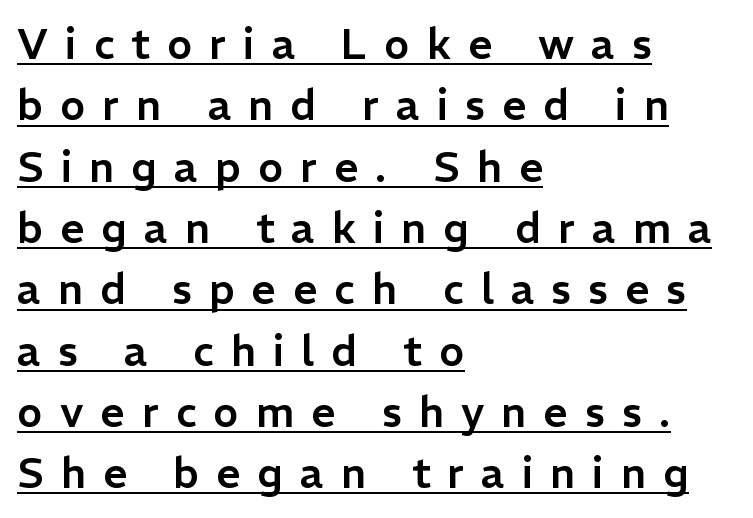
{"serif": "no", "italic": "no", "width": "normal", "stroke_contrast": "low", "x_height": "medium", "monospaced": "no", "underline": "yes", "align": "left", "line_spacing": "normal", "line_spacing_ratio": 1.46, "letter_spacing": "wide", "letter_spacing_em": 0.41, "glyph_px": 42}
